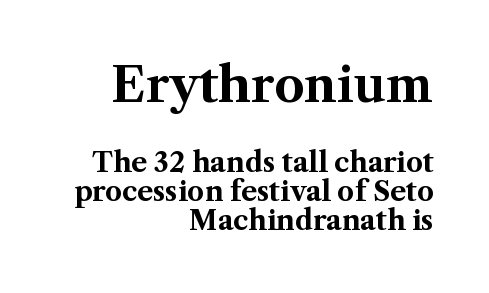
Nope, not italic — everything's standing straight. Varying glyph widths throughout — classic text-font behaviour. The glyphs in this specimen are seriffed. Students, observe: this is what under-led, compact text looks like. A student would notice the top passage is typeset larger than what follows. No word sits above an underline.
